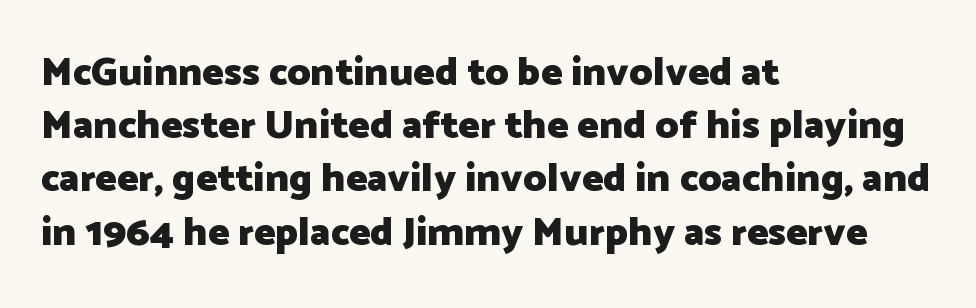
The line texture is even and compact thanks to regular tracking. In terms of weight, the rendering is a true, heavy bold. Proportional: the letters do not fall into vertical columns. Honestly, the row spacing looks completely unremarkable. The lettering holds an erect, upright posture throughout.
